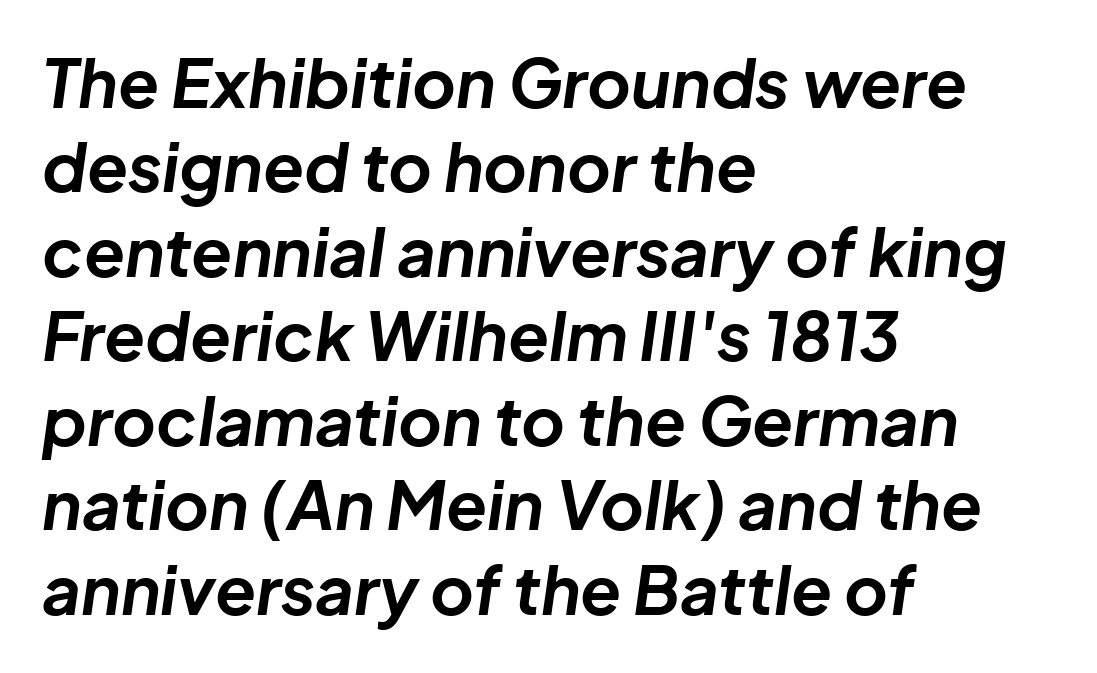
Q: Is the text bold? A: Yes.
Q: Is the text italic (slanted)? A: Yes, it leans right by about 8 degrees.
Q: Is the text underlined? A: No.
Q: How is the paragraph aligned? A: Left-aligned.
Q: Is the spacing between letters normal or unusually wide? A: Normal.
Q: Is the spacing between lines tight, normal or loose? A: Normal.
Q: Width (condensed, normal, or wide)? A: Normal.
Q: Stroke contrast? A: Low.
Q: x-height? A: Medium.
Q: Monospaced? A: No.
